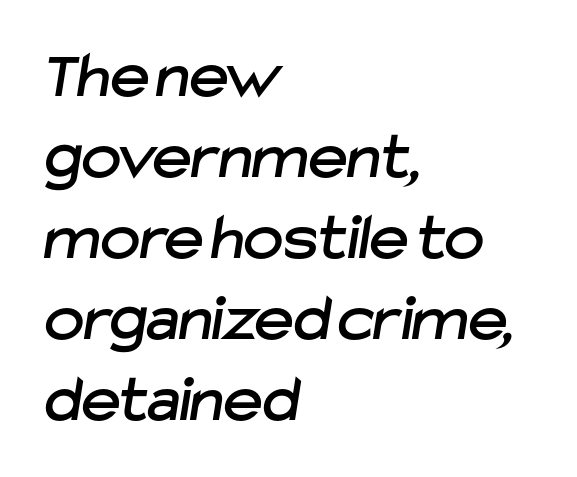
The image shows 67 px sans-serif type; set left-aligned, line spacing 1.21x, normal letter spacing, not underlined; low stroke contrast and a medium x-height.
